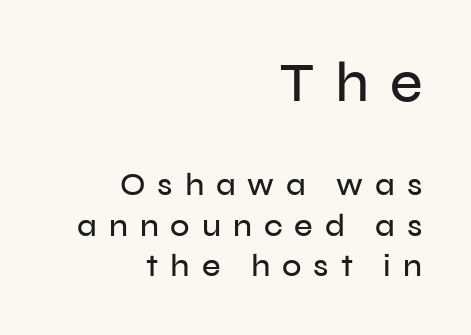
Q: Is the text italic (slanted)? A: No, it is upright.
Q: Is the typeface a serif or a sans-serif typeface? A: Sans-serif.
Q: Is the text underlined? A: No.
Q: How is the paragraph aligned? A: Right-aligned.
Q: Is the spacing between letters normal or unusually wide? A: Unusually wide.
Q: Is the spacing between lines tight, normal or loose? A: Normal.
Q: Which block of text is set in a larger size, the first (top) or the second (bottom)? A: The first (top) one.
Q: Width (condensed, normal, or wide)? A: Normal.
Q: Stroke contrast? A: Low.
Q: x-height? A: Medium.
Q: Monospaced? A: No.
